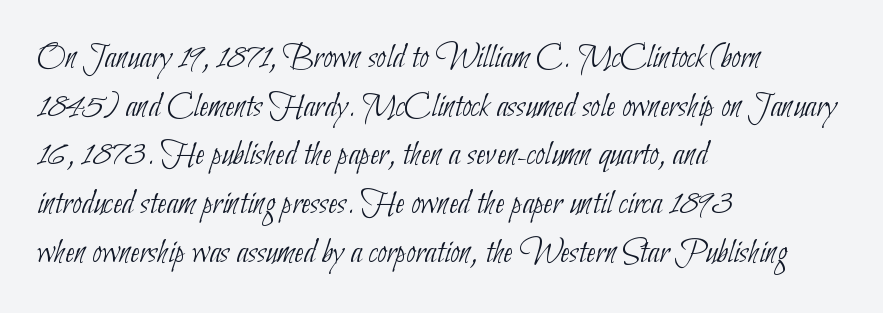
Layout note: lines flush left. Regarding leading, the lines here are spaced in the standard way. Stem width sits at or under what a default text font uses. Stroke terminals: plain, sans-serif. Only glyphs here, with clear space below each row. Here the designer chose a conventional face with non-uniform glyph widths.
